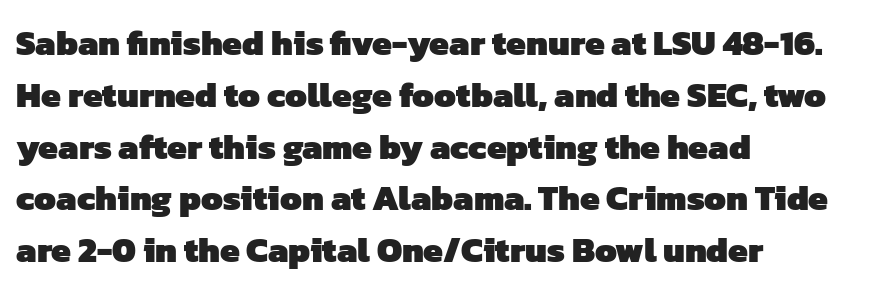
{"serif": "no", "bold": "yes", "weight": "heavy", "width": "normal", "stroke_contrast": "low", "x_height": "medium", "monospaced": "no", "underline": "no", "align": "left", "line_spacing": "normal", "line_spacing_ratio": 1.48, "letter_spacing": "normal", "letter_spacing_em": 0.0, "glyph_px": 35}
